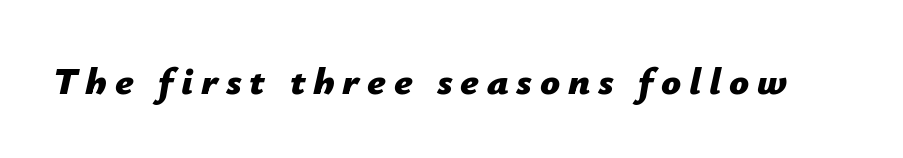
Q: Is the text bold? A: Yes.
Q: Is the text italic (slanted)? A: Yes, it leans right by about 12 degrees.
Q: Is the text underlined? A: No.
Q: Is the spacing between letters normal or unusually wide? A: Unusually wide.
Q: Width (condensed, normal, or wide)? A: Normal.
Q: Stroke contrast? A: Low.
Q: x-height? A: Medium.
Q: Monospaced? A: No.
